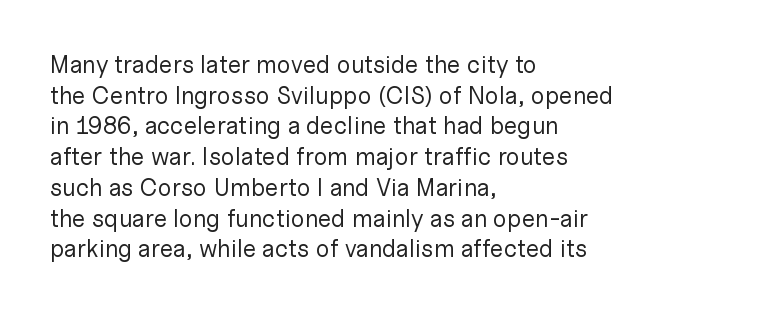
The image shows 24 px text type, upright; set left-aligned, normal line spacing (1.28x), normal letter spacing, not underlined.
